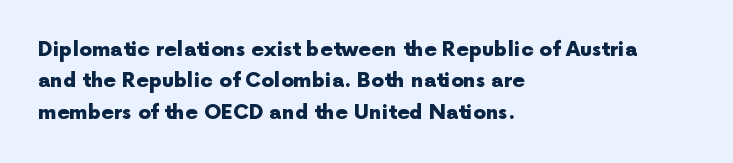
Ascenders rise straight up at ninety degrees. Just letters on the line, the space beneath them empty. Normally led — the rows are evenly, conventionally spaced. Here the glyphs are tracked normally, forming tight word shapes. The characters look thick and weighty, a clear bold.
